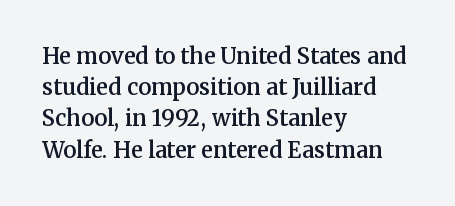
{"italic": "no", "bold": "semi", "underline": "no", "align": "left", "line_spacing": "normal", "line_spacing_ratio": 1.42, "letter_spacing": "normal", "letter_spacing_em": 0.0, "glyph_px": 22}
